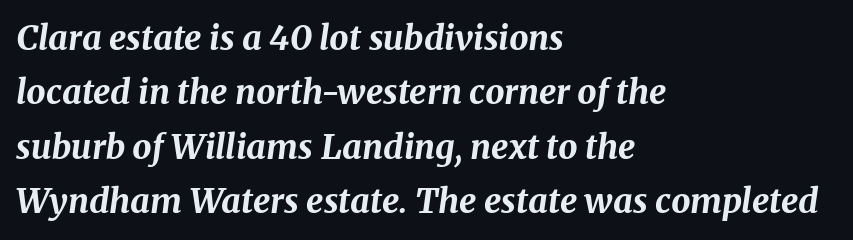
{"italic": "yes", "lean": "right", "slant_degrees": 8, "bold": "yes", "weight": "bold", "width": "normal", "stroke_contrast": "medium", "x_height": "medium", "monospaced": "no", "underline": "no", "align": "left", "line_spacing": "normal", "line_spacing_ratio": 1.6, "letter_spacing": "normal", "letter_spacing_em": 0.0, "glyph_px": 34}
